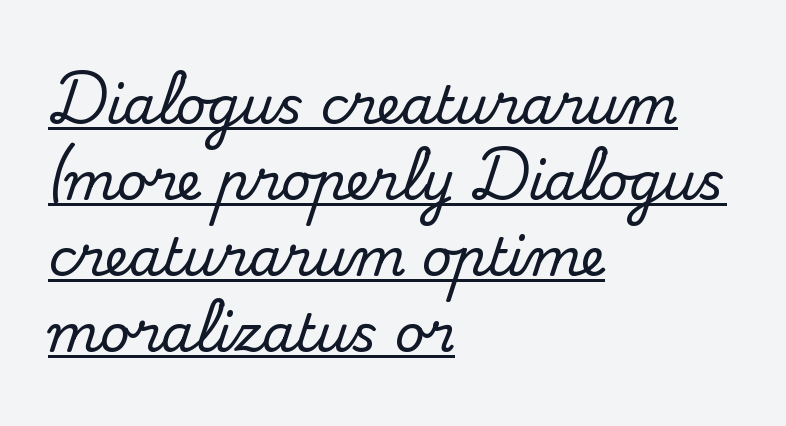
The image shows 52 px text type; set left-aligned, normal line spacing (1.46x), normal letter spacing, underlined; medium stroke contrast and a small x-height.
